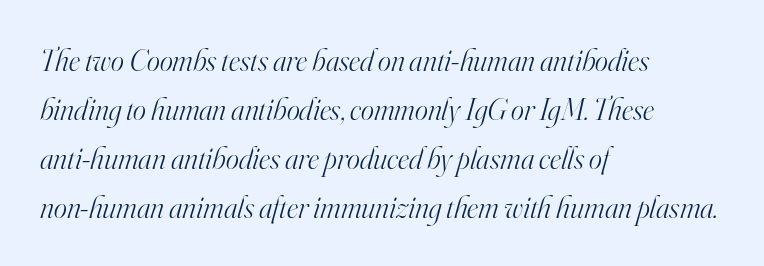
Q: Is the text bold? A: No.
Q: Is the text italic (slanted)? A: Yes, it leans right by about 16 degrees.
Q: Is the typeface a serif or a sans-serif typeface? A: Serif.
Q: Is the text underlined? A: No.
Q: How is the paragraph aligned? A: Left-aligned.
Q: Is the spacing between letters normal or unusually wide? A: Normal.
Q: Is the spacing between lines tight, normal or loose? A: Normal.
Q: Width (condensed, normal, or wide)? A: Normal.
Q: Stroke contrast? A: High.
Q: x-height? A: Small.
Q: Monospaced? A: No.
